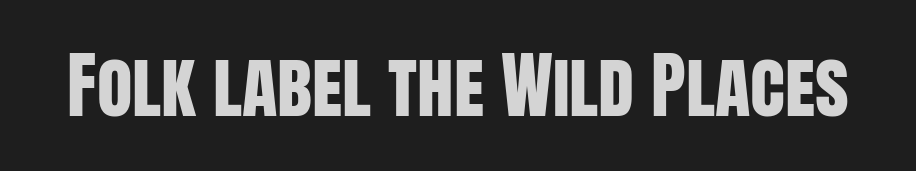
{"serif": "no", "italic": "no", "width": "condensed", "stroke_contrast": "low", "x_height": "large", "monospaced": "no", "underline": "no", "letter_spacing": "normal", "letter_spacing_em": 0.0, "glyph_px": 73}
